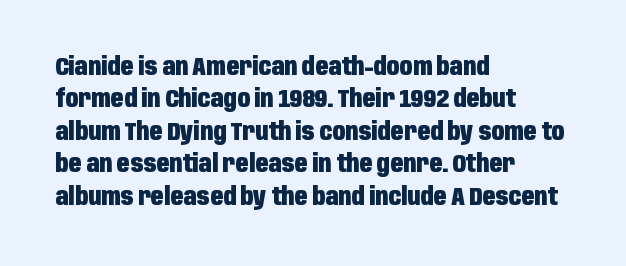
Whoever set this chose a conventional vertical rhythm. Emphasis by weight is at full strength: bold. The setting favours the left margin, as ordinary paragraphs usually do. Glance below the letters and you will spot only blank space. Rendered with straight, roman letterforms.
